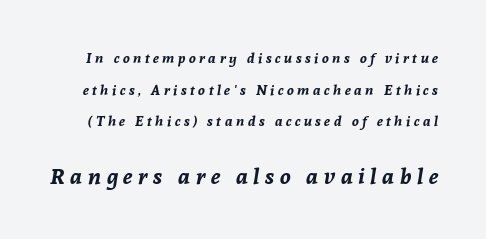
Horizontal bands of white between lines are thick stripes. This is oblique type, the kind used for emphasis or titles. The face used here appears at its bigger size in the lower chunk. You'd pick this weight for a headline — it's a proper bold. Look at the tracking — it's clearly loosened, letters drifting apart. Glance below the letters and you will spot only blank space.
